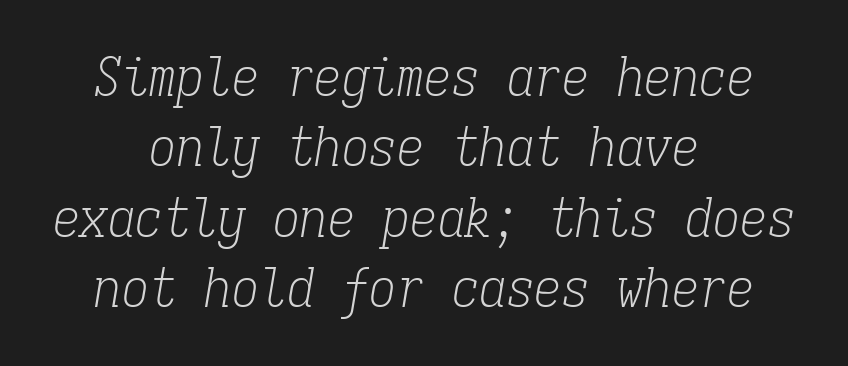
{"serif": "yes", "italic": "yes", "lean": "right", "slant_degrees": 9, "bold": "no", "weight": "light", "width": "condensed", "stroke_contrast": "low", "x_height": "medium", "monospaced": "yes", "underline": "no", "align": "center", "line_spacing": "normal", "line_spacing_ratio": 1.28, "letter_spacing": "normal", "letter_spacing_em": 0.0, "glyph_px": 55}
